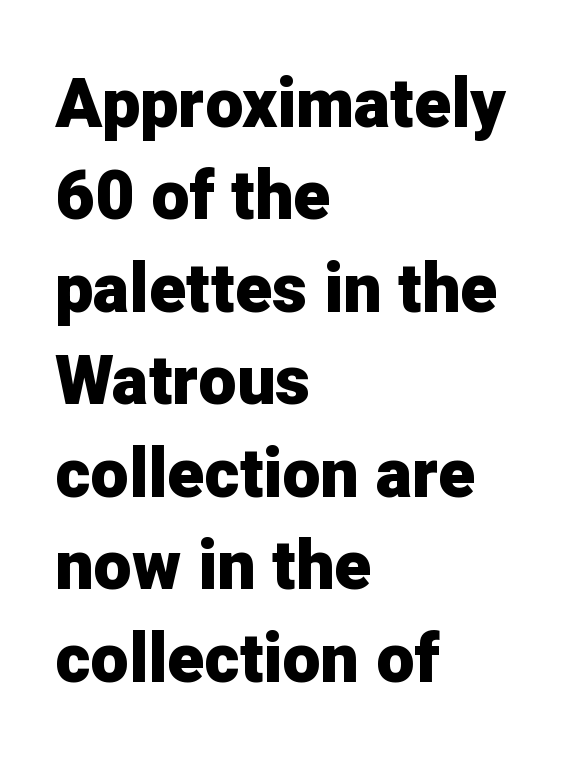
The image shows 68 px heavy sans-serif type, upright; set left-aligned, normal line spacing (1.36x), normal letter spacing, not underlined; low stroke contrast and a medium x-height.
